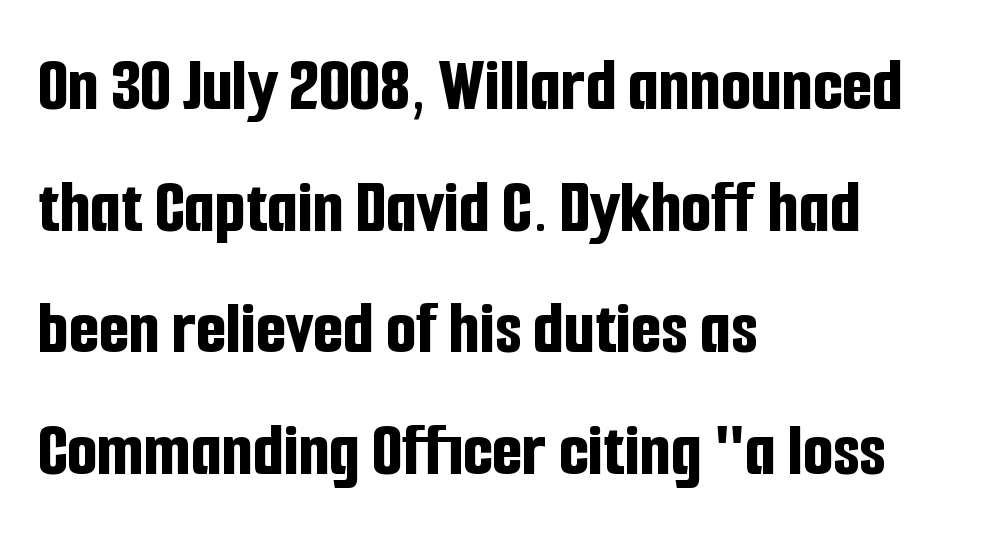
Q: Is the text bold? A: Yes.
Q: Is the text italic (slanted)? A: No, it is upright.
Q: Is the typeface a serif or a sans-serif typeface? A: Sans-serif.
Q: Is the text underlined? A: No.
Q: How is the paragraph aligned? A: Left-aligned.
Q: Is the spacing between letters normal or unusually wide? A: Normal.
Q: Is the spacing between lines tight, normal or loose? A: Normal.
Q: Width (condensed, normal, or wide)? A: Condensed.
Q: Stroke contrast? A: Low.
Q: x-height? A: Medium.
Q: Monospaced? A: No.
